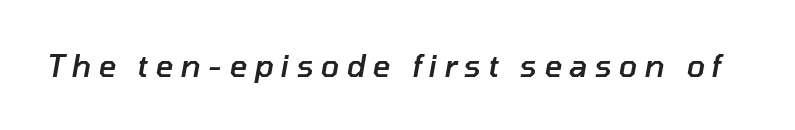
Do the characters align in a grid? No, the font is proportional. The lettering tilts uniformly, giving the passage an italic look. Weight check: semibold — heavier than regular, not quite bold. Is the letter spacing exaggerated? Yes — the characters are pushed far apart. The space beneath each line is pristine and unruled.
